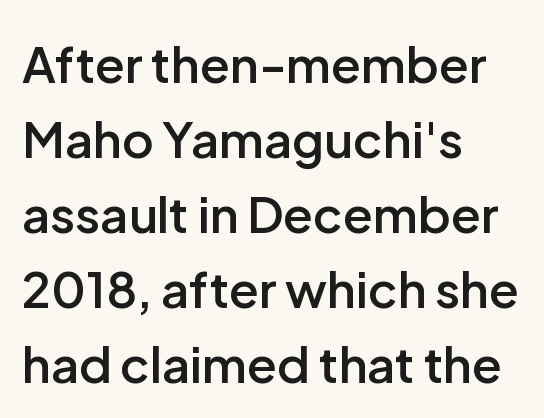
{"serif": "no", "italic": "no", "bold": "semi", "weight": "semibold", "width": "normal", "stroke_contrast": "low", "x_height": "medium", "monospaced": "no", "underline": "no", "align": "left", "line_spacing": "normal", "line_spacing_ratio": 1.53, "letter_spacing": "normal", "letter_spacing_em": 0.0, "glyph_px": 49}
